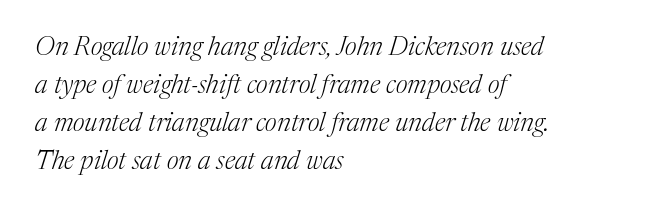
This rendering uses left alignment, leaving the right contour irregular. The space directly below the letters is spotless. It's the slanting kind of type. Between one letter and the next there's only the usual sliver of space.
